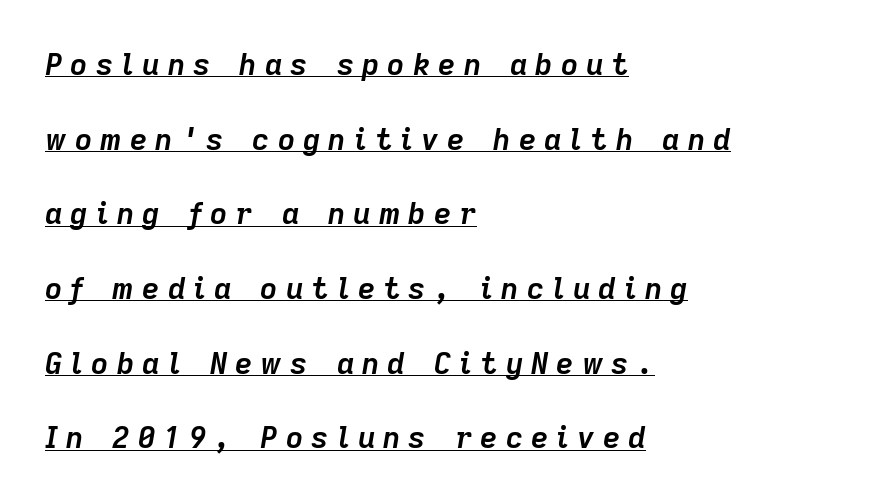
The image shows 30 px semibold type, italic (leaning right); set left-aligned, loose line spacing (2.49x), unusually wide letter spacing (+0.27 em), underlined; low stroke contrast and a medium x-height.
